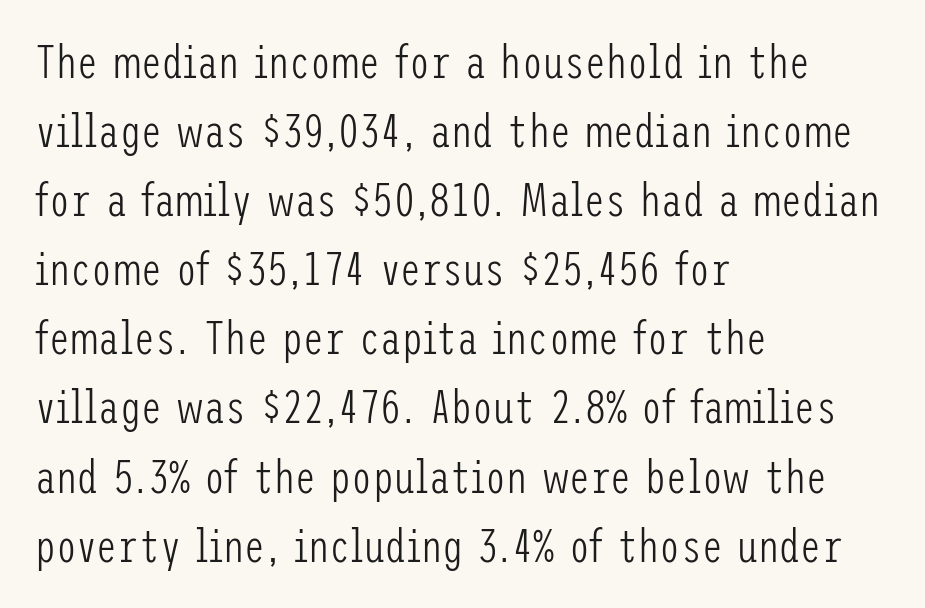
Q: Is the text bold? A: No.
Q: Is the text italic (slanted)? A: No, it is upright.
Q: Is the typeface a serif or a sans-serif typeface? A: Sans-serif.
Q: Is the text underlined? A: No.
Q: How is the paragraph aligned? A: Left-aligned.
Q: Is the spacing between letters normal or unusually wide? A: Normal.
Q: Is the spacing between lines tight, normal or loose? A: Normal.
Q: Width (condensed, normal, or wide)? A: Condensed.
Q: Stroke contrast? A: Low.
Q: x-height? A: Medium.
